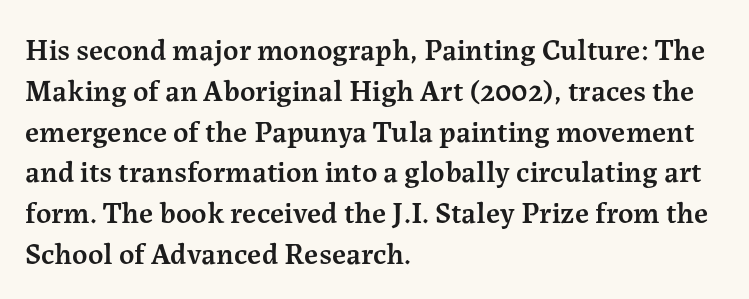
Plain, unruled lines of type. Italic? Not at all — the glyphs are vertical. Each letter keeps its own natural width here, so spacing adapts to shape. Casual observation: everything's shoved over to the left. The lines sit at an ordinary, default distance from one another. The typeface chosen for these lines features serifs.
